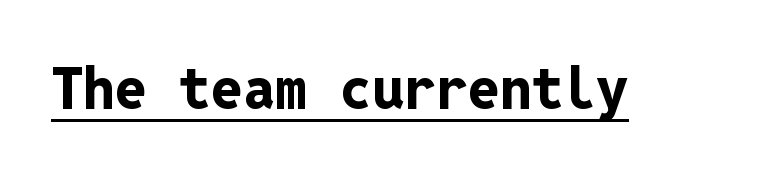
Typesetter's note: full bold, strokes at maximum text heaviness. In terms of posture, this sample is upright. The face used here is monospaced, like something from a code editor. The face used here is a sans, in the tradition of grotesques and geometrics. Spacing between characters is what you'd get straight out of the box.
